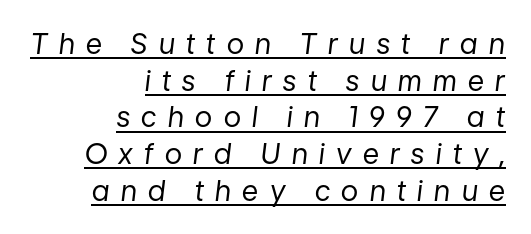
Q: Is the text bold? A: No.
Q: Is the text italic (slanted)? A: Yes, it leans right by about 7 degrees.
Q: Is the text underlined? A: Yes.
Q: How is the paragraph aligned? A: Right-aligned.
Q: Is the spacing between letters normal or unusually wide? A: Unusually wide.
Q: Is the spacing between lines tight, normal or loose? A: Normal.
Q: Width (condensed, normal, or wide)? A: Normal.
Q: Stroke contrast? A: Low.
Q: x-height? A: Medium.
Q: Monospaced? A: No.
